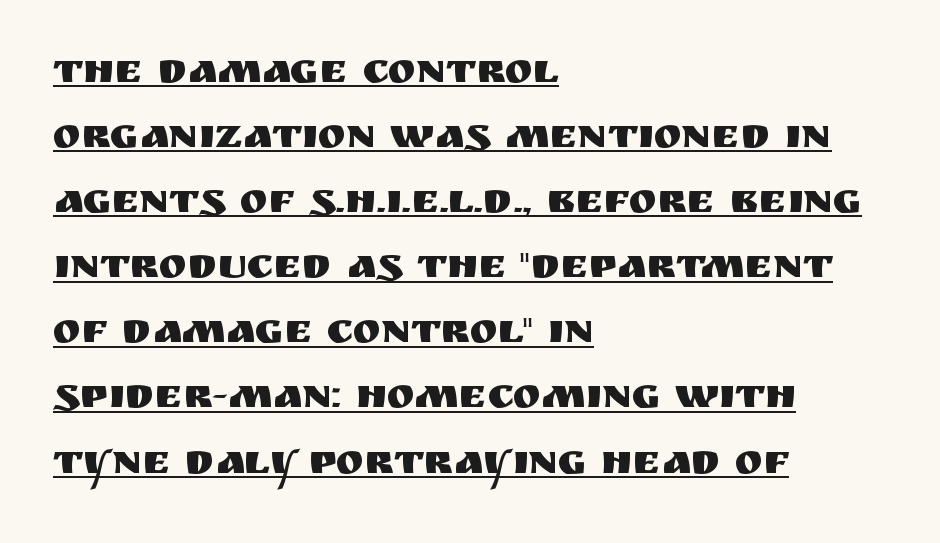
Observe the ordinary spacing: letters are neighbours, not strangers. The letters stand upright; this is a roman face. Compared with undecorated copy, this sample adds a rule below the words. Every row of glyphs begins at an identical x-position on the left.
